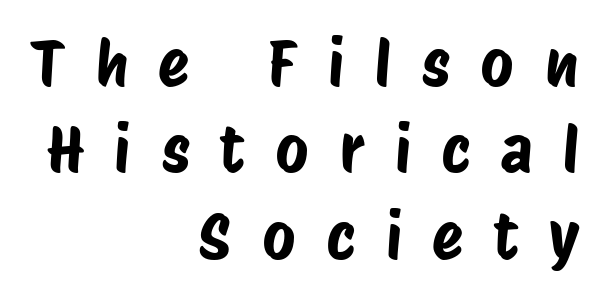
Q: Is the typeface a serif or a sans-serif typeface? A: Sans-serif.
Q: Is the text underlined? A: No.
Q: How is the paragraph aligned? A: Right-aligned.
Q: Is the spacing between letters normal or unusually wide? A: Unusually wide.
Q: Is the spacing between lines tight, normal or loose? A: Normal.
Q: Width (condensed, normal, or wide)? A: Condensed.
Q: Stroke contrast? A: Low.
Q: x-height? A: Large.
Q: Monospaced? A: No.
